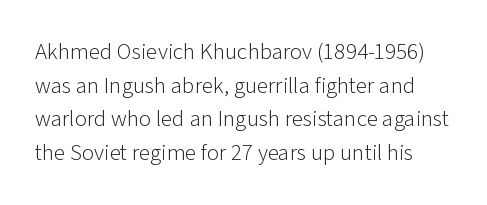
Default kerning and tracking; the words read as compact shapes. Weight: not bold — regular or lighter. Every character sits straight up, as roman type does. The rendering uses a moderate line-height, typical for paragraphs.
